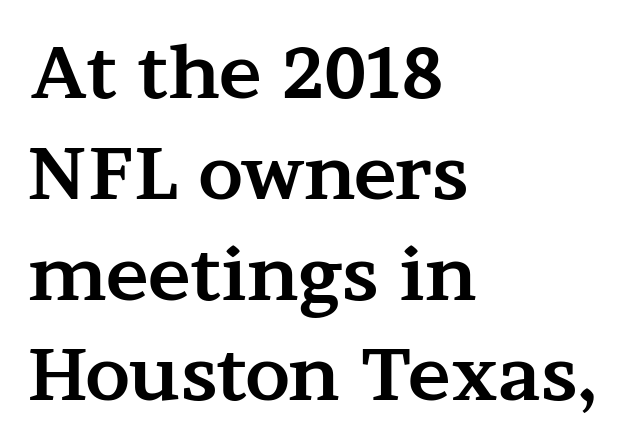
Q: Is the text bold? A: Yes.
Q: Is the text italic (slanted)? A: No, it is upright.
Q: Is the typeface a serif or a sans-serif typeface? A: Serif.
Q: Is the text underlined? A: No.
Q: How is the paragraph aligned? A: Left-aligned.
Q: Is the spacing between letters normal or unusually wide? A: Normal.
Q: Is the spacing between lines tight, normal or loose? A: Normal.
Q: Width (condensed, normal, or wide)? A: Wide.
Q: Stroke contrast? A: Medium.
Q: x-height? A: Medium.
Q: Monospaced? A: No.
